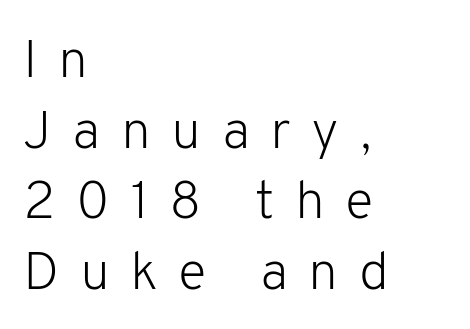
{"serif": "no", "italic": "no", "bold": "no", "weight": "light", "width": "normal", "stroke_contrast": "low", "x_height": "medium", "monospaced": "no", "underline": "no", "align": "left", "line_spacing": "normal", "line_spacing_ratio": 1.31, "letter_spacing": "wide", "letter_spacing_em": 0.38, "glyph_px": 54}
